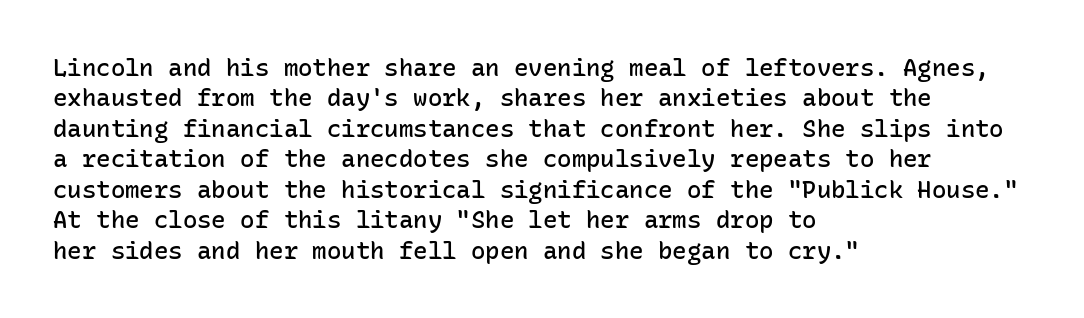
The image shows 24 px text type, upright; set left-aligned, normal line spacing (1.27x), normal letter spacing, not underlined.
